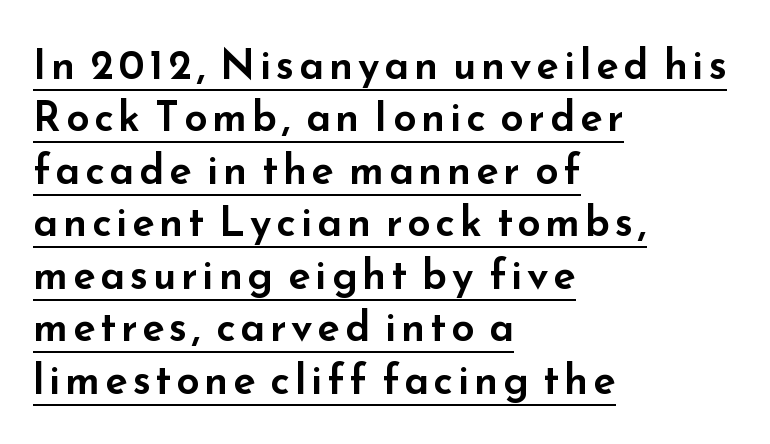
Does the lettering tilt? It doesn't — this is upright. The designer left line spacing at the default. Each line starts at the same left margin while the right side varies. Nope, no serifs anywhere on these letters.
